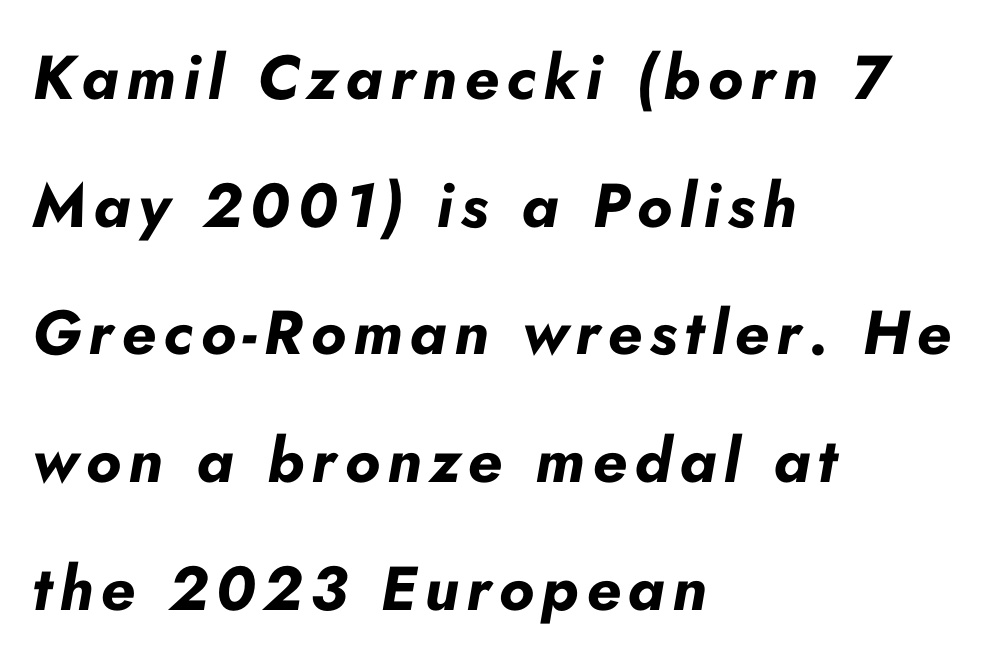
There's an unmistakable incline to the writing here. Is the type bold? Yes — the strokes are clearly thick and heavy. The ragged edge is on the right, which tells us the setting is flush left. Beneath every word, the page is bare. This block would shrink considerably if given ordinary leading; it's expanded now.
